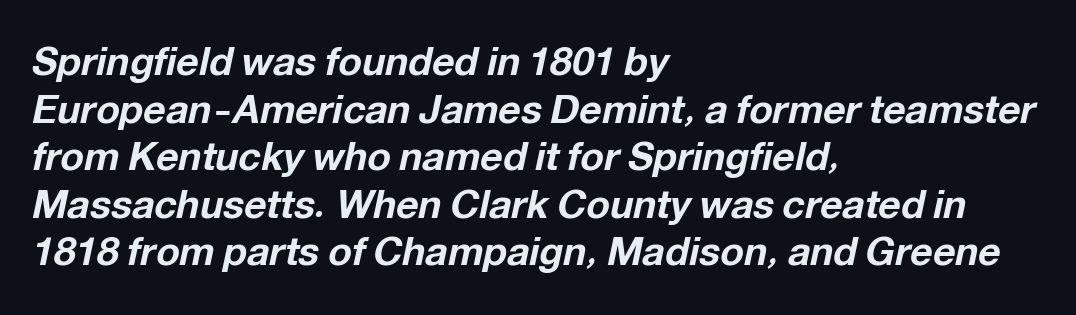
The image shows 39 px bold type, italic (leaning right); set left-aligned, line spacing 1.22x, normal letter spacing, not underlined; low stroke contrast and a medium x-height.
